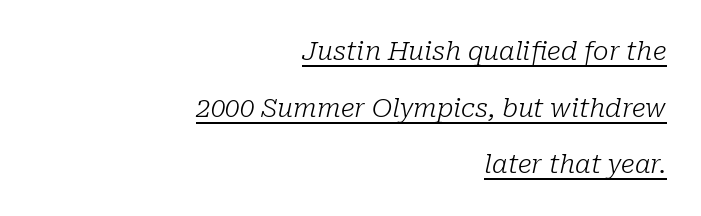
The image shows 26 px text type, italic (leaning right); set right-aligned, loose line spacing (2.18x), normal letter spacing, underlined.
